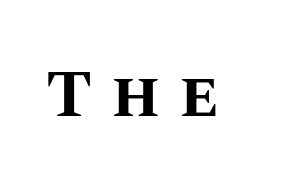
The image shows 66 px bold type, upright; set unusually wide letter spacing (+0.28 em), not underlined; medium stroke contrast and a large x-height.
